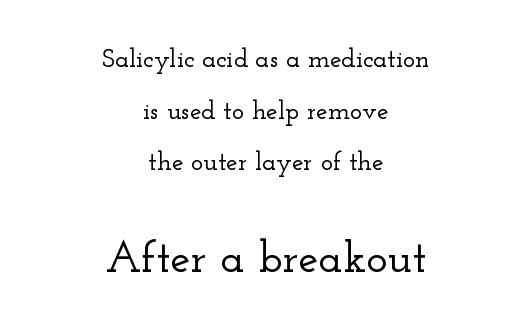
In terms of leading, this rendering errs on the spacious side. In this sample the second text group is rendered at the bigger scale. Posture: straight, roman, zero tilt. The baseline area is clear. Looks like regular typesetting: each glyph gets only the width it needs.
